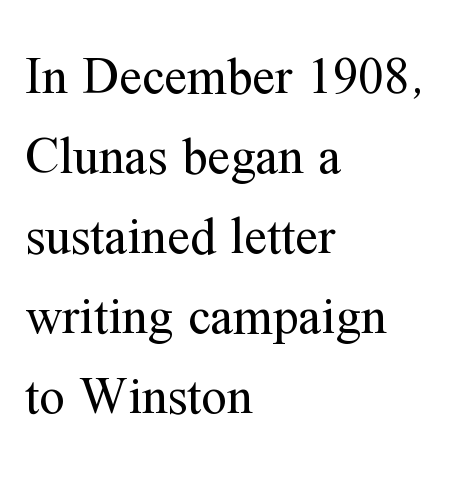
The image shows 51 px regular-weight serif type, upright; set left-aligned, normal line spacing (1.57x), normal letter spacing, not underlined; medium stroke contrast and a medium x-height.
